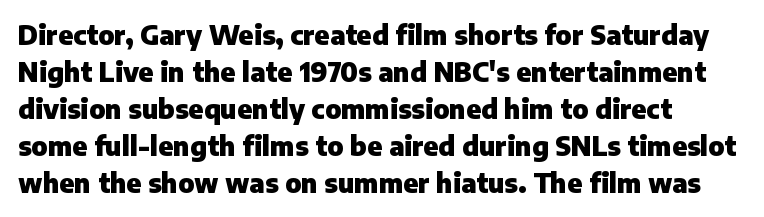
Q: Is the text bold? A: Yes.
Q: Is the text italic (slanted)? A: No, it is upright.
Q: Is the text underlined? A: No.
Q: How is the paragraph aligned? A: Left-aligned.
Q: Is the spacing between letters normal or unusually wide? A: Normal.
Q: Is the spacing between lines tight, normal or loose? A: Normal.
